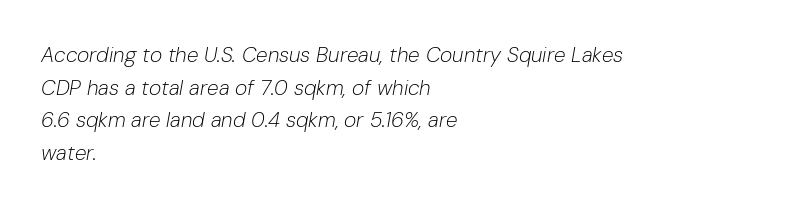
The weight tops out at a normal text grade. In terms of leading, this rendering sits right in the middle. Clear beneath every line of the passage. The passage is arranged the way most books set body copy — flush left. The letterforms sit shoulder to shoulder at normal distance. The typography opts for an oblique posture over an upright one.
